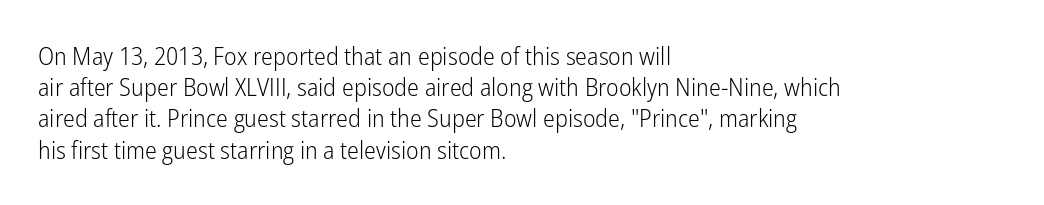
Q: Is the text bold? A: No.
Q: Is the text italic (slanted)? A: No, it is upright.
Q: Is the text underlined? A: No.
Q: How is the paragraph aligned? A: Left-aligned.
Q: Is the spacing between letters normal or unusually wide? A: Normal.
Q: Is the spacing between lines tight, normal or loose? A: Normal.
